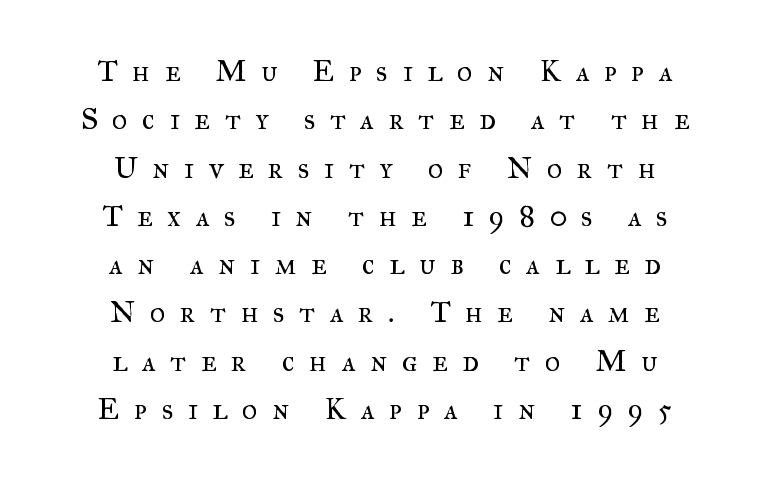
{"serif": "yes", "italic": "no", "bold": "no", "weight": "regular", "width": "normal", "stroke_contrast": "medium", "x_height": "small", "monospaced": "no", "underline": "no", "align": "center", "line_spacing": "normal", "line_spacing_ratio": 1.61, "letter_spacing": "wide", "letter_spacing_em": 0.48, "glyph_px": 30}
